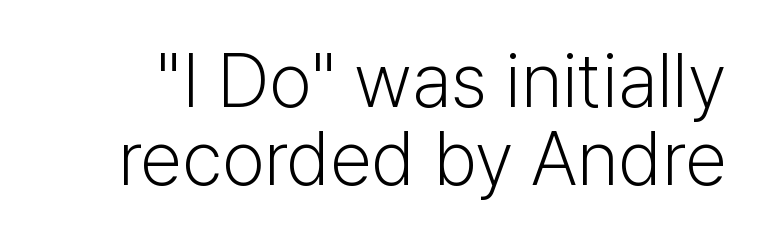
The image shows 76 px light sans-serif type, upright; set tight line spacing (1.03x), normal letter spacing, not underlined; low stroke contrast and a medium x-height.
